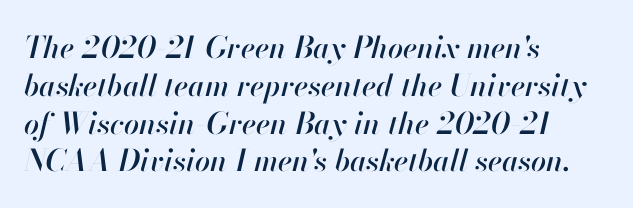
{"italic": "yes", "lean": "right", "slant_degrees": 13, "width": "normal", "stroke_contrast": "high", "x_height": "small", "monospaced": "no", "underline": "no", "align": "left", "line_spacing": "normal", "line_spacing_ratio": 1.26, "letter_spacing": "normal", "letter_spacing_em": 0.0, "glyph_px": 30}
